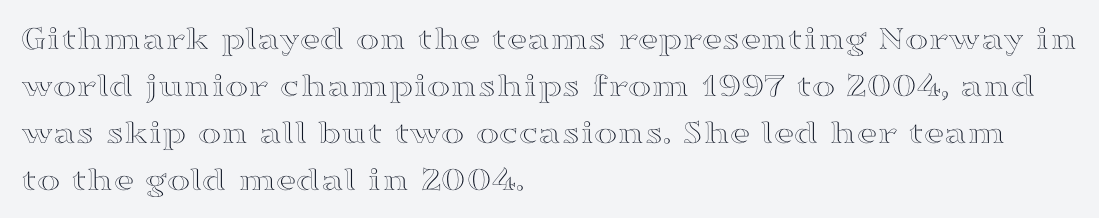
Reading down the block, your eye returns to a fixed left position each line. Each word holds together tightly as a unit, with standard inter-letter gaps. Decoration check: the copy has no underline. A typesetter would call this proportional, since set widths differ per character. This sample keeps an unexceptional amount of space between lines.
